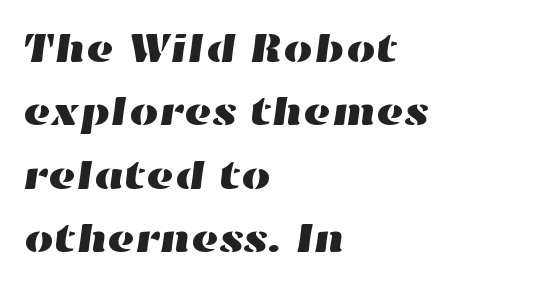
The image shows 42 px wide type; set left-aligned, normal line spacing (1.51x), normal letter spacing, not underlined; high stroke contrast and a medium x-height.
